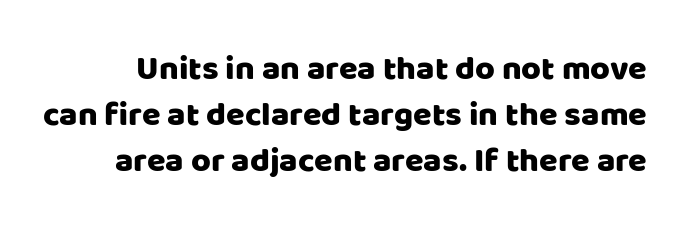
In terms of posture, this sample is upright. The block of text has a typical density, with ordinary space between rows. Does extra space separate the letters? No, they use regular spacing. The area under the type is left untouched.
